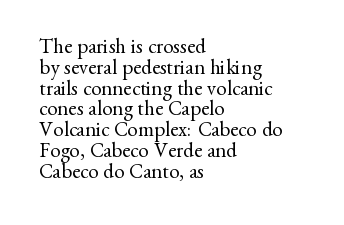
Words appear dense and cohesive because spacing is normal. This reads as an unemphasized weight, regular at the heaviest. These lines are set flush left with a ragged right edge. The words here are not underlined.
